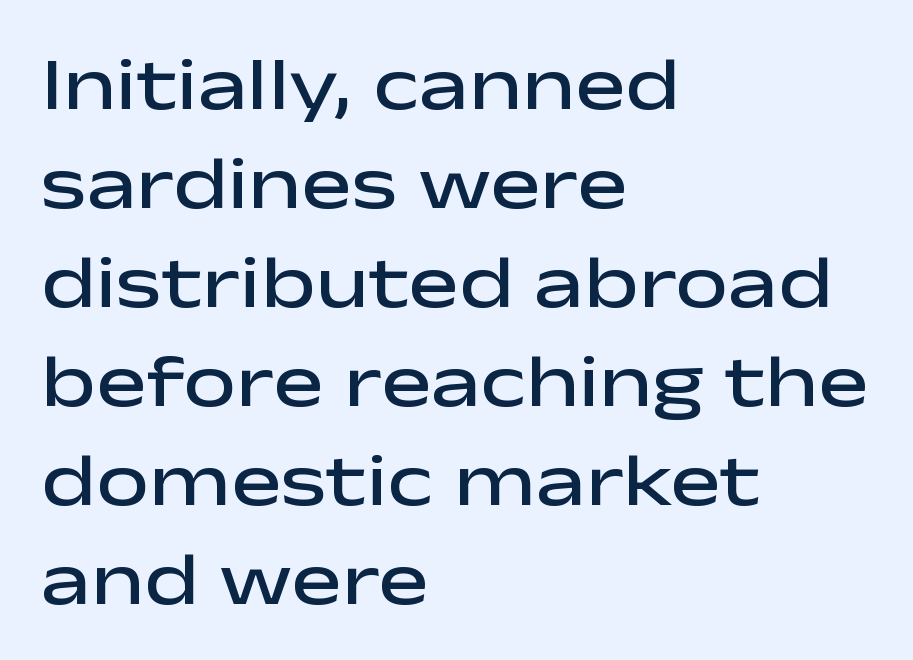
Q: Is the text bold? A: Semi-bold.
Q: Is the text italic (slanted)? A: No, it is upright.
Q: Is the typeface a serif or a sans-serif typeface? A: Sans-serif.
Q: Is the text underlined? A: No.
Q: How is the paragraph aligned? A: Left-aligned.
Q: Is the spacing between letters normal or unusually wide? A: Normal.
Q: Is the spacing between lines tight, normal or loose? A: Normal.
Q: Width (condensed, normal, or wide)? A: Wide.
Q: Stroke contrast? A: Low.
Q: x-height? A: Medium.
Q: Monospaced? A: No.
